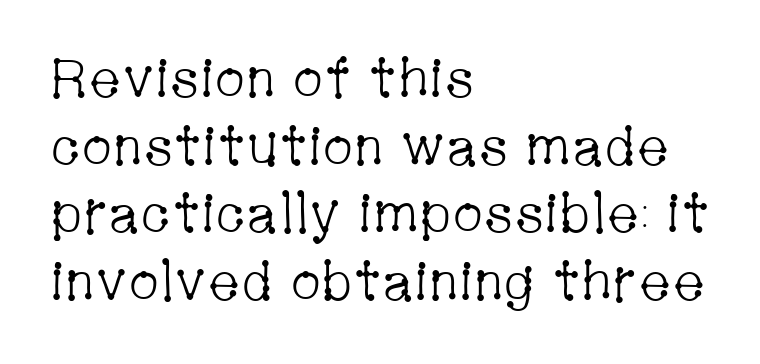
The image shows 55 px light, condensed serif type, upright; set left-aligned, line spacing 1.23x, normal letter spacing, not underlined; low stroke contrast and a medium x-height.
